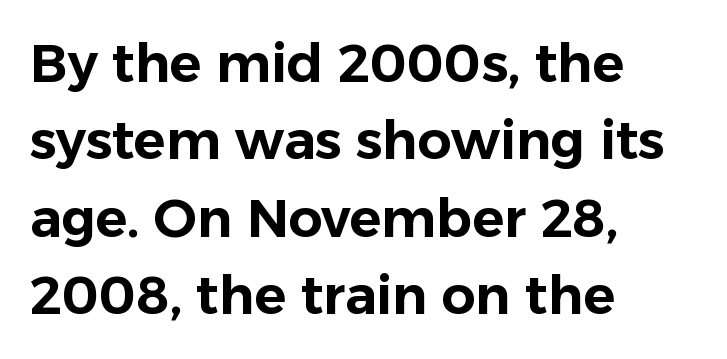
The image shows 53 px sans-serif type, upright; set left-aligned, normal line spacing (1.46x), normal letter spacing, not underlined; low stroke contrast and a medium x-height.
